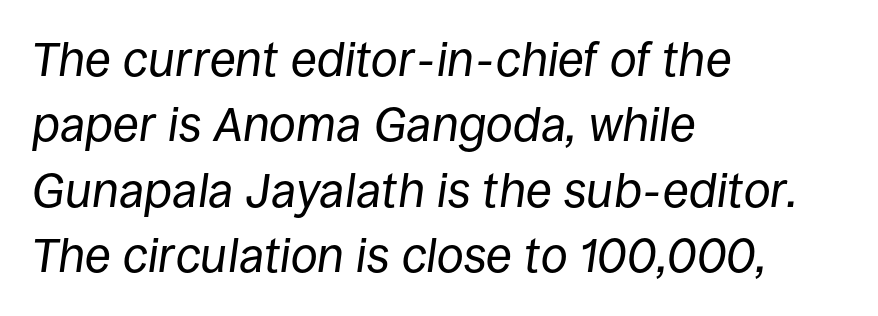
{"italic": "yes", "lean": "right", "slant_degrees": 8, "bold": "no", "weight": "regular", "width": "normal", "stroke_contrast": "low", "x_height": "large", "monospaced": "no", "underline": "no", "align": "left", "line_spacing": "normal", "line_spacing_ratio": 1.36, "letter_spacing": "normal", "letter_spacing_em": 0.0, "glyph_px": 48}
